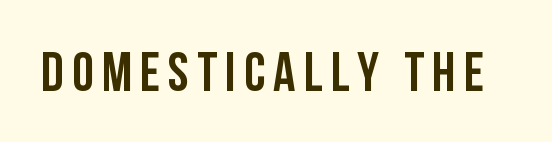
Spacing verdict: proportional, widths tailored to each character. Lines of text with bare space underneath. A typesetter would label this face a sans. Quick note: not italic, upright.
